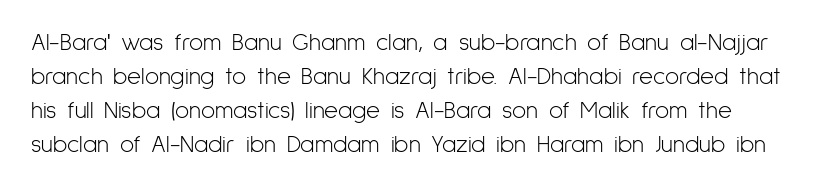
Words float on clear page, feet unadorned. This reads as an unemphasized weight, regular at the heaviest. Successive baselines arrive at the customary interval. Tall strokes in this sample are plumb rather than angled. What stands out about the letter spacing? Nothing — it is the standard amount.
